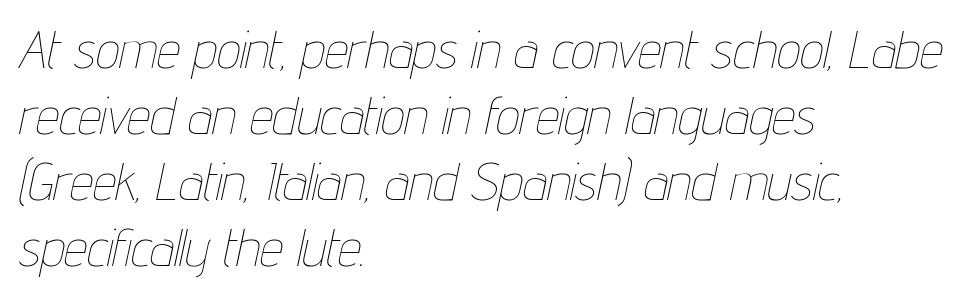
{"italic": "yes", "lean": "right", "slant_degrees": 12, "bold": "no", "weight": "thin", "width": "condensed", "stroke_contrast": "low", "x_height": "medium", "monospaced": "no", "underline": "no", "align": "left", "line_spacing": "normal", "line_spacing_ratio": 1.27, "letter_spacing": "normal", "letter_spacing_em": 0.0, "glyph_px": 52}
